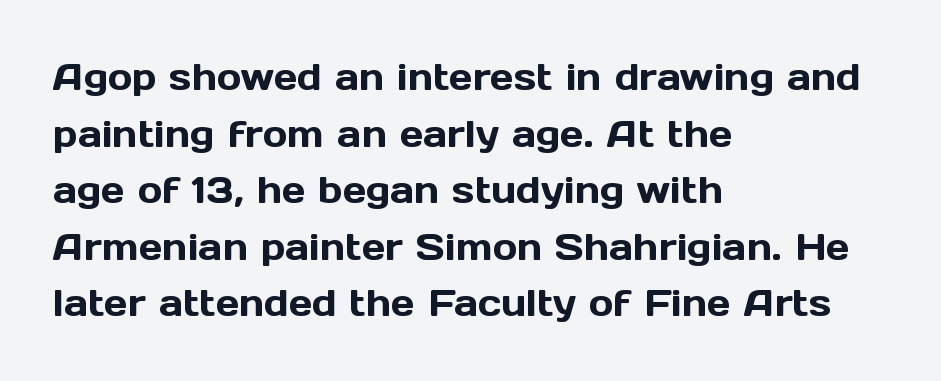
Q: Is the text italic (slanted)? A: No, it is upright.
Q: Is the typeface a serif or a sans-serif typeface? A: Sans-serif.
Q: Is the text underlined? A: No.
Q: How is the paragraph aligned? A: Left-aligned.
Q: Is the spacing between letters normal or unusually wide? A: Normal.
Q: Is the spacing between lines tight, normal or loose? A: Normal.
Q: Width (condensed, normal, or wide)? A: Normal.
Q: x-height? A: Medium.
Q: Monospaced? A: No.
